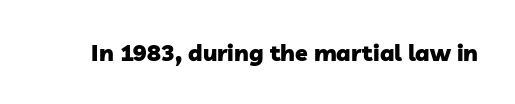
{"bold": "yes", "underline": "no", "letter_spacing": "normal", "letter_spacing_em": 0.0, "glyph_px": 23}
